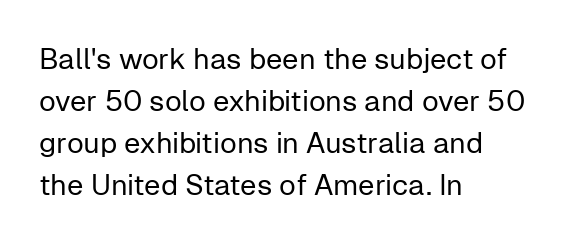
{"serif": "no", "italic": "no", "bold": "no", "weight": "regular", "width": "normal", "stroke_contrast": "low", "x_height": "medium", "monospaced": "no", "underline": "no", "align": "left", "line_spacing": "normal", "line_spacing_ratio": 1.45, "letter_spacing": "normal", "letter_spacing_em": 0.0, "glyph_px": 29}
